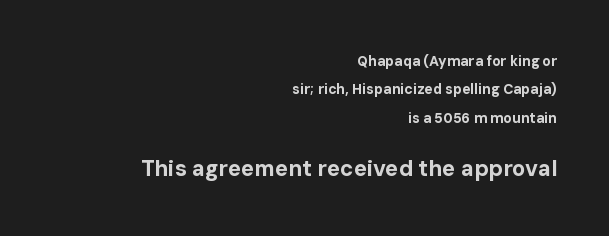
{"italic": "no", "bold": "yes", "underline": "no", "align": "right", "line_spacing": "loose", "line_spacing_ratio": 2.02, "letter_spacing": "normal", "letter_spacing_em": 0.0, "larger_block": "second", "size_ratio": 1.57, "glyph_px": 22}
